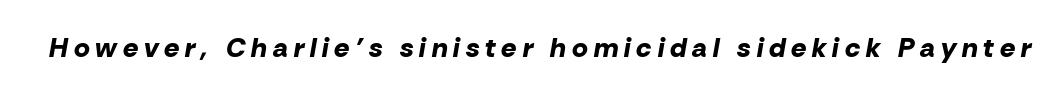
The image shows 27 px bold type, italic (leaning right); set unusually wide letter spacing (+0.22 em), not underlined.
